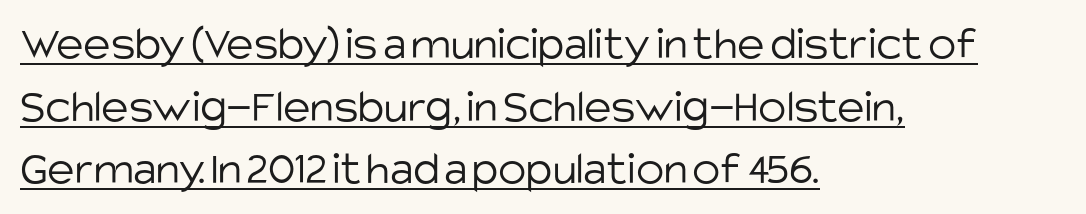
The image shows 47 px light sans-serif type, upright; set left-aligned, normal line spacing (1.33x), normal letter spacing, underlined; low stroke contrast and a large x-height.
